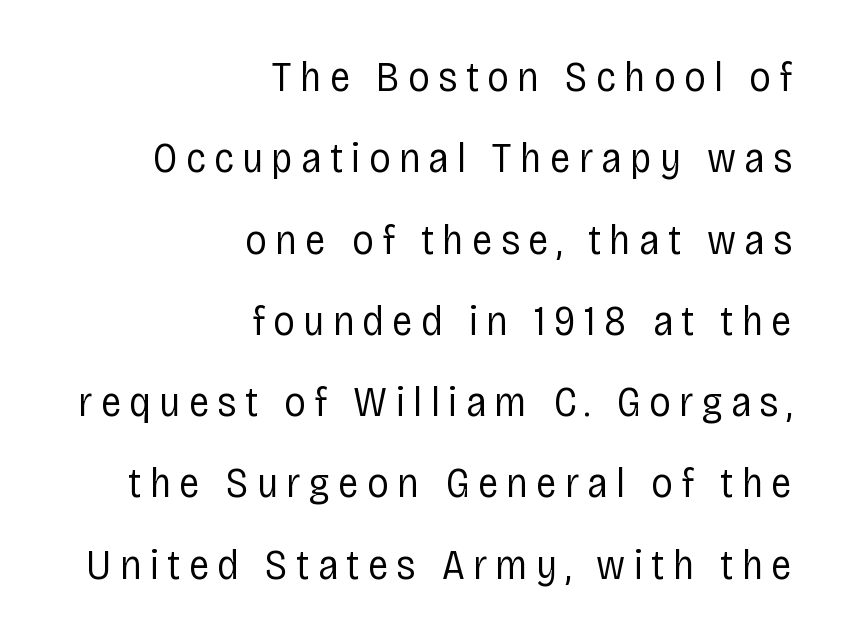
Q: Is the text bold? A: No.
Q: Is the text italic (slanted)? A: No, it is upright.
Q: Is the typeface a serif or a sans-serif typeface? A: Sans-serif.
Q: Is the text underlined? A: No.
Q: How is the paragraph aligned? A: Right-aligned.
Q: Width (condensed, normal, or wide)? A: Condensed.
Q: Stroke contrast? A: Low.
Q: x-height? A: Large.
Q: Monospaced? A: No.
